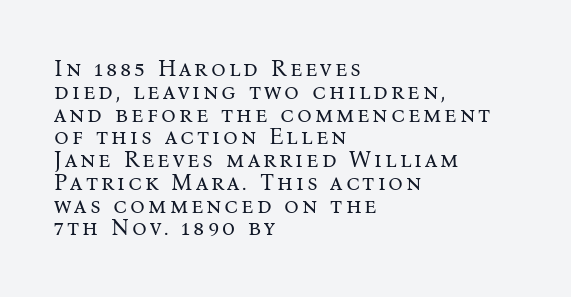
{"italic": "no", "bold": "no", "underline": "no", "align": "left", "line_spacing": "tight", "line_spacing_ratio": 0.99, "glyph_px": 23}
